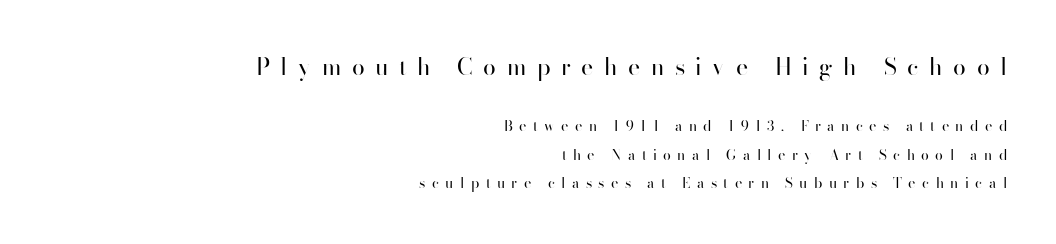
The image shows 23 px text type, upright; set right-aligned, loose line spacing (2.06x), unusually wide letter spacing (+0.46 em), not underlined; the first (top) block is 1.64x larger.
